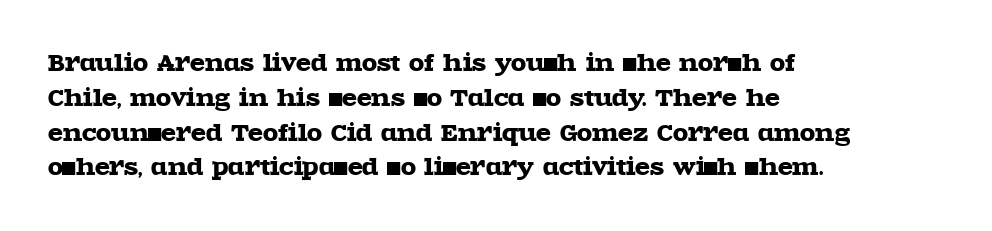
The image shows 22 px text type, upright; set left-aligned, normal line spacing (1.58x), normal letter spacing, not underlined.
